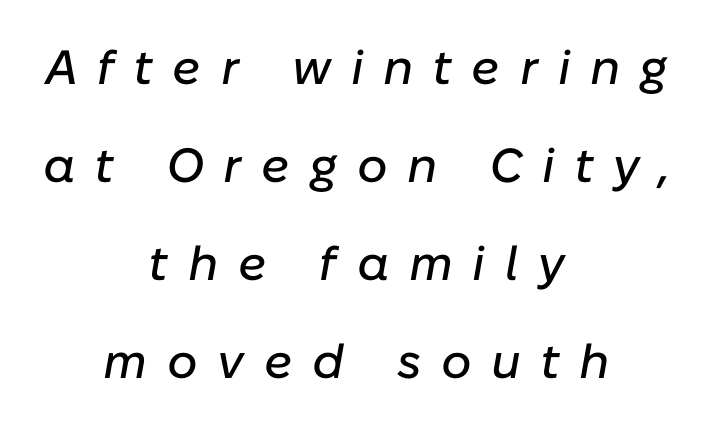
Here the glyphs are tracked loosely, breaking word shapes into spaced letters. Lines of text with bare space underneath. Short and long lines alike share a common midpoint. Successive baselines arrive slowly, with a big drop between each. Each letter keeps its own natural width here, so spacing adapts to shape. Quick note: italic.
